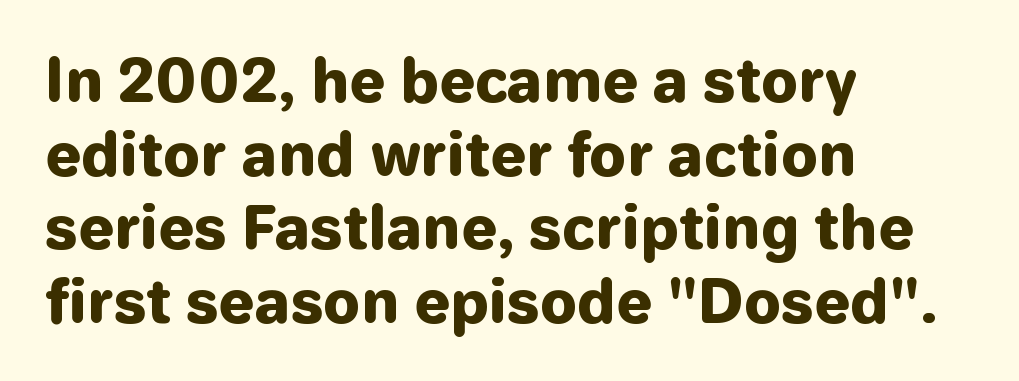
{"serif": "no", "italic": "no", "bold": "yes", "weight": "heavy", "width": "normal", "stroke_contrast": "low", "x_height": "medium", "monospaced": "no", "underline": "no", "align": "left", "line_spacing": "normal", "line_spacing_ratio": 1.27, "letter_spacing": "normal", "letter_spacing_em": 0.0, "glyph_px": 58}
